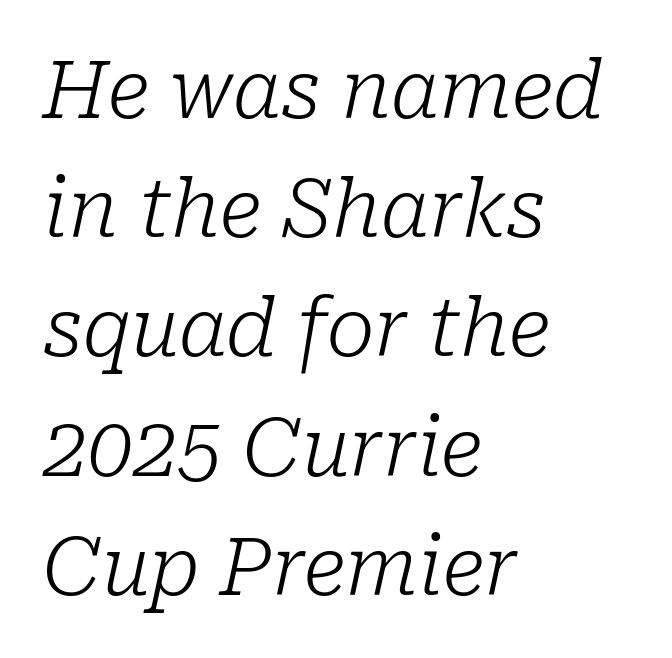
Q: Is the text bold? A: No.
Q: Is the text italic (slanted)? A: Yes, it leans right by about 10 degrees.
Q: Is the typeface a serif or a sans-serif typeface? A: Serif.
Q: Is the text underlined? A: No.
Q: How is the paragraph aligned? A: Left-aligned.
Q: Is the spacing between letters normal or unusually wide? A: Normal.
Q: Is the spacing between lines tight, normal or loose? A: Normal.
Q: Width (condensed, normal, or wide)? A: Normal.
Q: Stroke contrast? A: Low.
Q: x-height? A: Medium.
Q: Monospaced? A: No.
